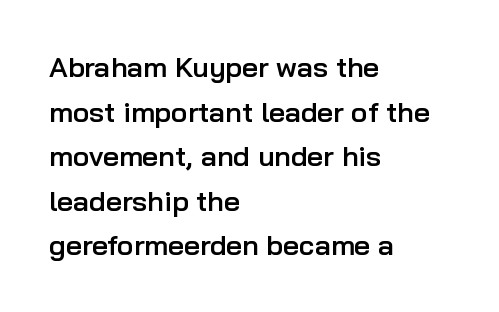
{"serif": "no", "italic": "no", "bold": "semi", "weight": "semibold", "width": "normal", "stroke_contrast": "low", "x_height": "medium", "monospaced": "no", "underline": "no", "align": "left", "line_spacing": "normal", "line_spacing_ratio": 1.59, "letter_spacing": "normal", "letter_spacing_em": 0.0, "glyph_px": 28}
